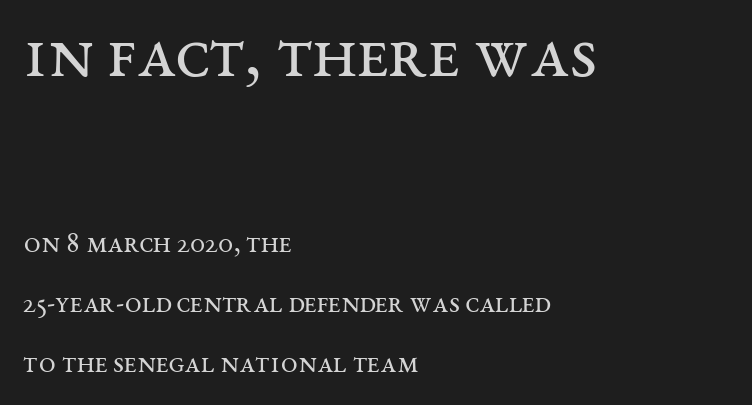
Has an underline been added? It has not. Is this a fixed-width face? No — the glyphs have proportional, varying widths. The font sits on the lighter half of the weight spectrum, regular included. Look at the glyph heights: the upper group is clearly the bigger setting. When letters stand straight like this, we call the style roman or upright.
